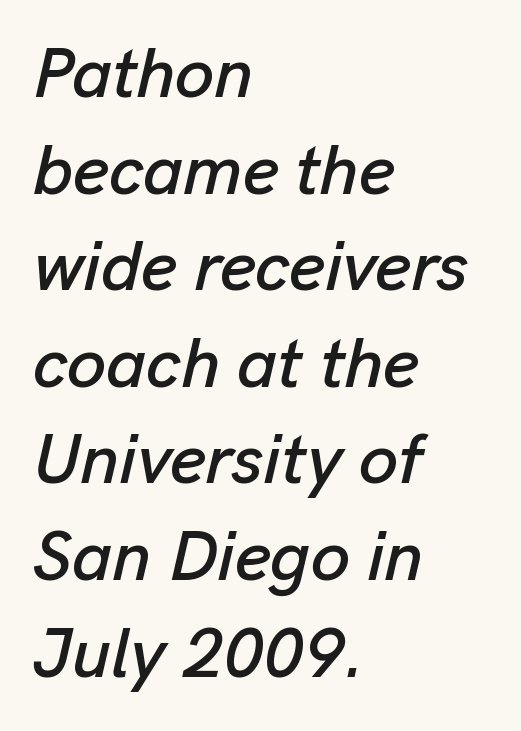
Q: Is the text italic (slanted)? A: Yes, it leans right by about 13 degrees.
Q: Is the text underlined? A: No.
Q: How is the paragraph aligned? A: Left-aligned.
Q: Is the spacing between letters normal or unusually wide? A: Normal.
Q: Is the spacing between lines tight, normal or loose? A: Normal.
Q: Width (condensed, normal, or wide)? A: Normal.
Q: Stroke contrast? A: Low.
Q: x-height? A: Medium.
Q: Monospaced? A: No.
